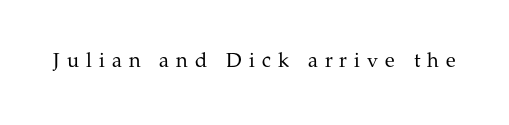
The letters look calm and open, with moderate or lighter stems. Designer's note — italics off, roman on. The zone under the glyphs is completely vacant. In terms of letterspacing, this is a distinctly airy, spread setting.
